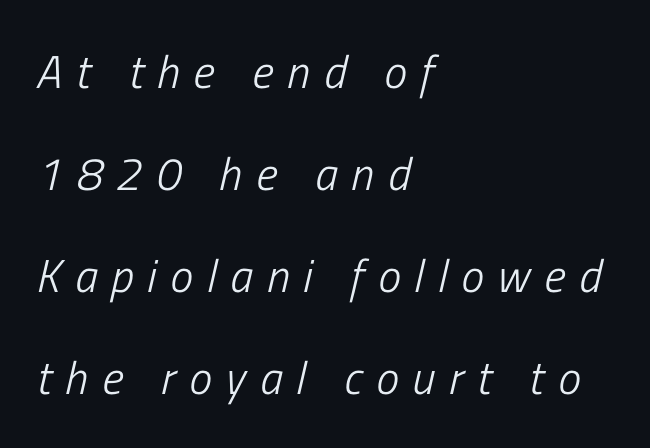
Letters have the restrained weight of plain body copy at most. Nobody drew a line under any word here. Caption: multi-line text, flush left, ragged right. Spacing verdict: proportional, widths tailored to each character.
